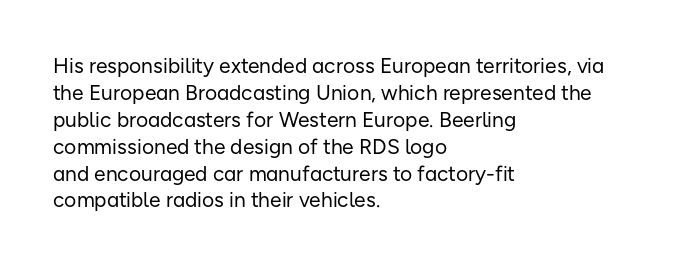
The image shows 21 px text type, upright; set left-aligned, normal line spacing (1.28x), normal letter spacing, not underlined.
